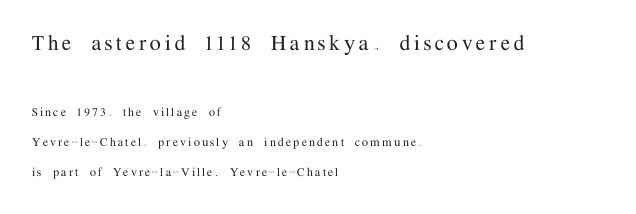
The image shows 25 px text type, upright; set left-aligned, loose line spacing (2.16x), not underlined; the first (top) block is 1.79x larger.
